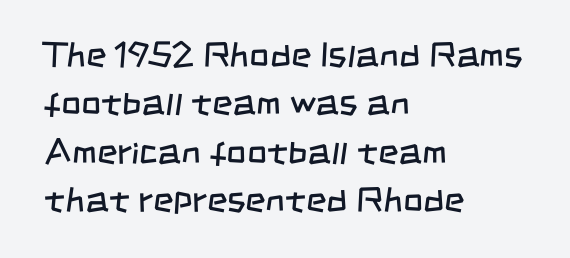
{"serif": "no", "bold": "no", "weight": "regular", "width": "condensed", "stroke_contrast": "low", "x_height": "large", "monospaced": "no", "underline": "no", "align": "left", "line_spacing": "normal", "line_spacing_ratio": 1.38, "letter_spacing": "normal", "letter_spacing_em": 0.0, "glyph_px": 35}
